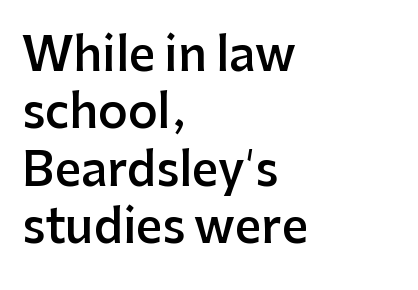
Here the glyphs are tracked normally, forming tight word shapes. Horizontal bands of white between lines are of average thickness. The type sits square on the baseline with zero lean. Semibold letterforms, between regular and bold.
